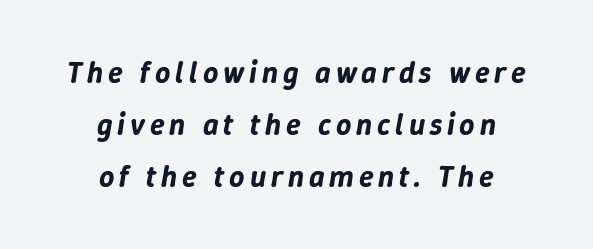
Q: Is the text italic (slanted)? A: Yes, it leans right by about 9 degrees.
Q: Is the text underlined? A: No.
Q: How is the paragraph aligned? A: Centered.
Q: Width (condensed, normal, or wide)? A: Normal.
Q: Stroke contrast? A: Low.
Q: x-height? A: Medium.
Q: Monospaced? A: No.
